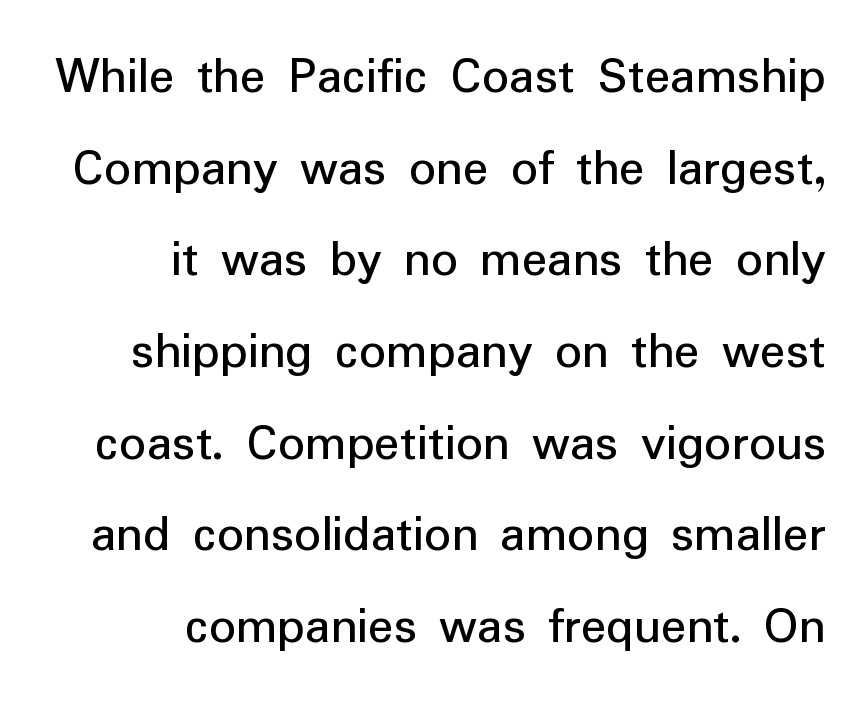
The image shows 53 px regular-weight sans-serif type, upright; set right-aligned, line spacing 1.73x, normal letter spacing, not underlined; low stroke contrast and a medium x-height.
